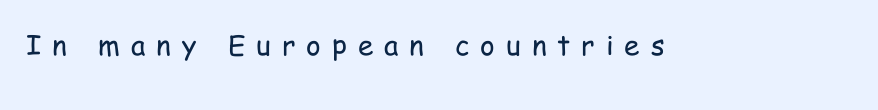
{"serif": "no", "italic": "no", "bold": "no", "weight": "regular", "width": "condensed", "stroke_contrast": "low", "x_height": "medium", "monospaced": "no", "underline": "no", "letter_spacing": "wide", "letter_spacing_em": 0.39, "glyph_px": 28}
